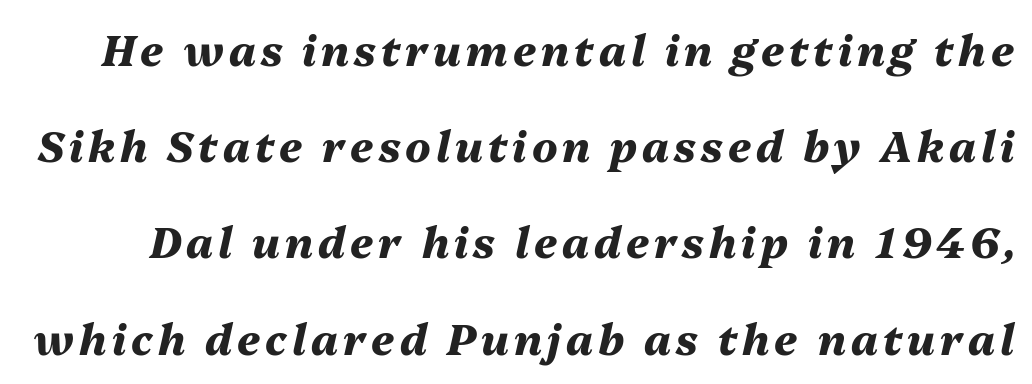
The image shows 42 px heavy type, italic (leaning right); set loose line spacing (2.29x), not underlined; medium stroke contrast and a medium x-height.
